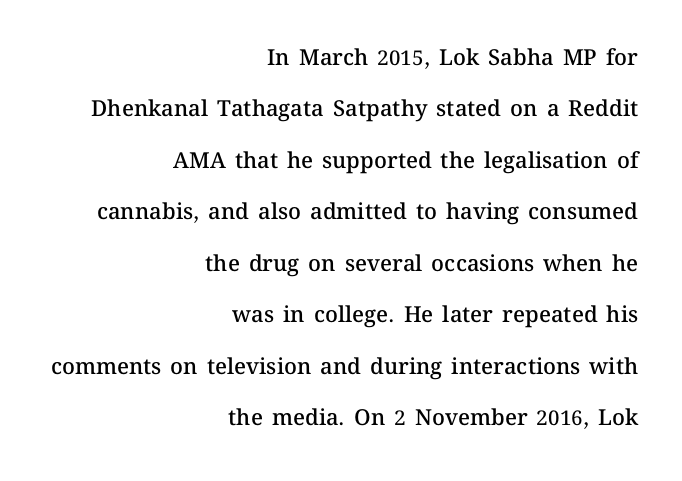
Q: Is the text bold? A: Semi-bold.
Q: Is the text italic (slanted)? A: No, it is upright.
Q: Is the text underlined? A: No.
Q: How is the paragraph aligned? A: Right-aligned.
Q: Is the spacing between letters normal or unusually wide? A: Normal.
Q: Is the spacing between lines tight, normal or loose? A: Loose.
